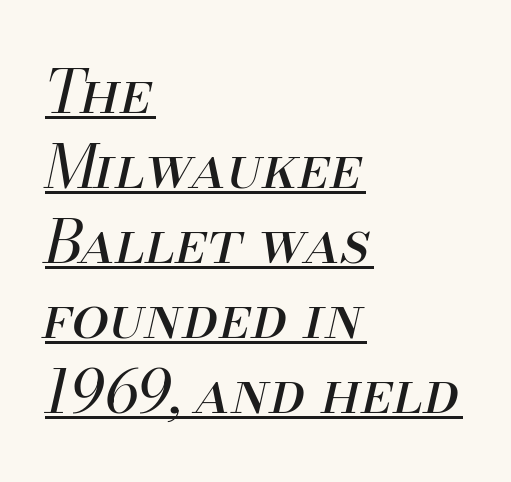
{"italic": "yes", "lean": "right", "slant_degrees": 13, "bold": "no", "weight": "regular", "width": "normal", "stroke_contrast": "medium", "x_height": "small", "monospaced": "no", "underline": "yes", "align": "left", "line_spacing": "normal", "line_spacing_ratio": 1.25, "letter_spacing": "normal", "letter_spacing_em": 0.0, "glyph_px": 60}
